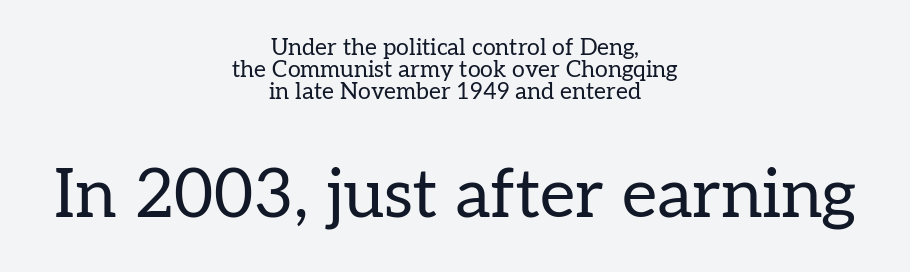
Q: Is the text bold? A: No.
Q: Is the text italic (slanted)? A: No, it is upright.
Q: Is the typeface a serif or a sans-serif typeface? A: Serif.
Q: Is the text underlined? A: No.
Q: How is the paragraph aligned? A: Centered.
Q: Is the spacing between letters normal or unusually wide? A: Normal.
Q: Is the spacing between lines tight, normal or loose? A: Tight.
Q: Which block of text is set in a larger size, the first (top) or the second (bottom)? A: The second (bottom) one.
Q: Width (condensed, normal, or wide)? A: Normal.
Q: Stroke contrast? A: Low.
Q: x-height? A: Medium.
Q: Monospaced? A: No.
